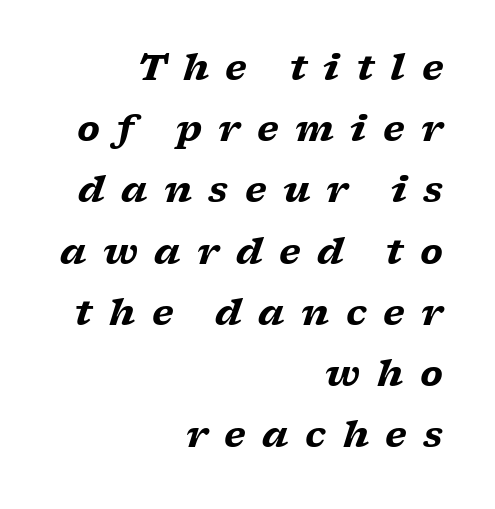
The passage shown has open, widely tracked lettering throughout. Quick note: interline space is typical. Does the lettering tilt? It does — this is italic. Looks like regular typesetting: each glyph gets only the width it needs. The type family on display is of the serif kind.
